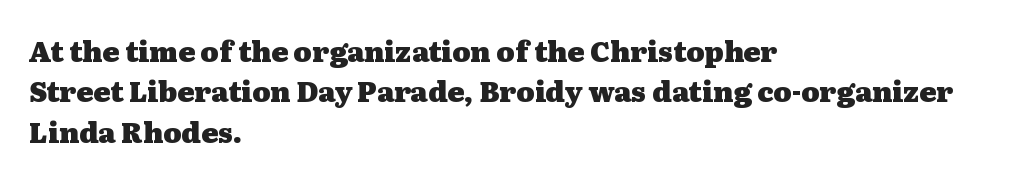
Q: Is the text bold? A: Yes.
Q: Is the text italic (slanted)? A: No, it is upright.
Q: Is the typeface a serif or a sans-serif typeface? A: Serif.
Q: Is the text underlined? A: No.
Q: How is the paragraph aligned? A: Left-aligned.
Q: Is the spacing between letters normal or unusually wide? A: Normal.
Q: Is the spacing between lines tight, normal or loose? A: Normal.
Q: Width (condensed, normal, or wide)? A: Wide.
Q: Stroke contrast? A: Medium.
Q: x-height? A: Medium.
Q: Monospaced? A: No.
